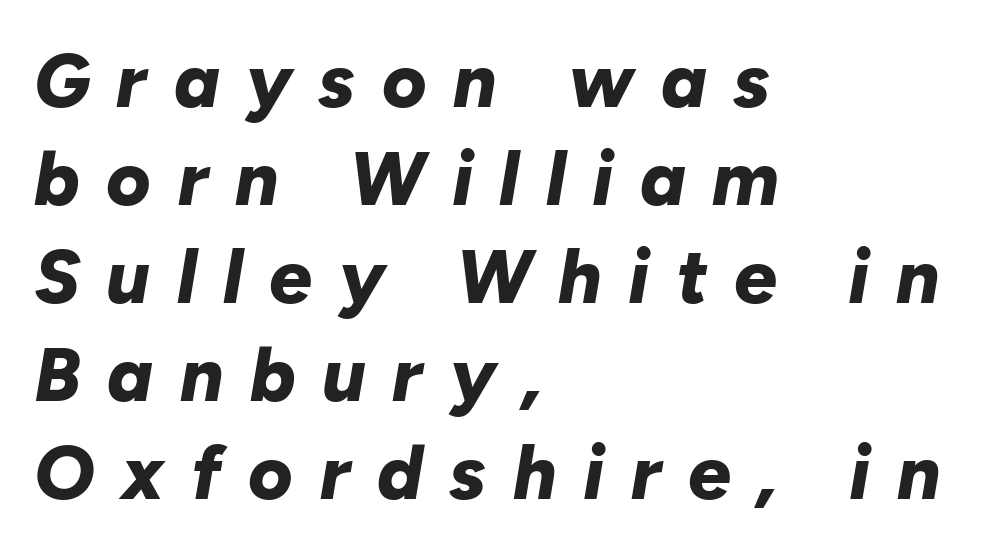
Its strokes are broad and dark, the hallmark of bold type. Spacing between characters has been opened up far beyond the box default. Regular leading. The rendering uses natural spacing where letterforms have individual widths. Quick note: underline off.
